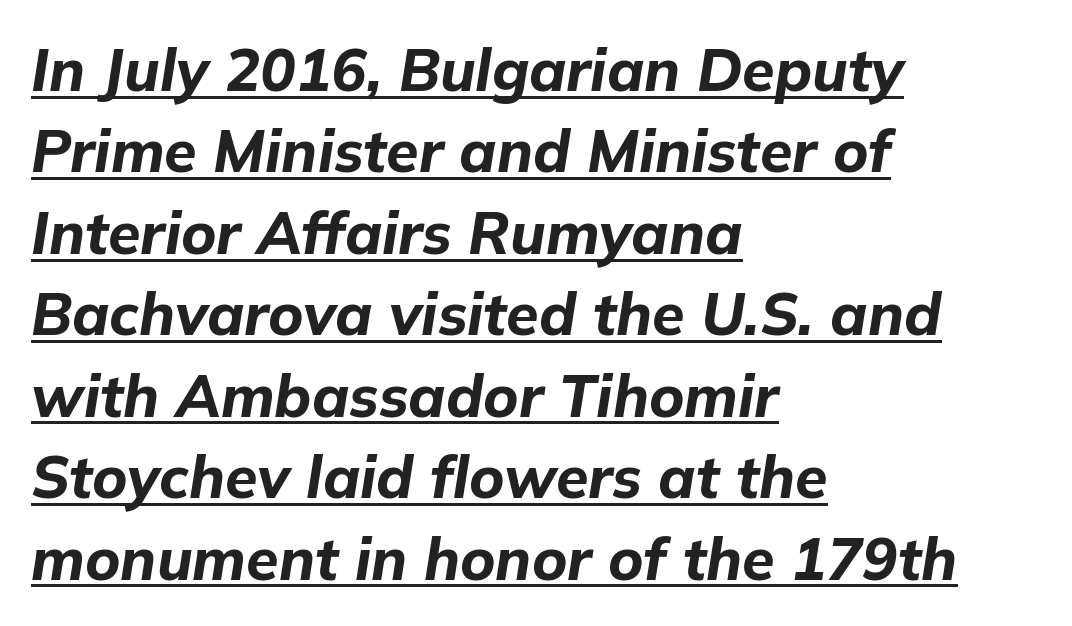
The rows are spaced the way most documents space them. Somebody hit Ctrl+U on this one — the words are underlined. Short note: letters normally spaced. Designer's note — italics engaged. A typesetter would call this proportional, since set widths differ per character. A full-strength bold gives these letters their thick strokes.
